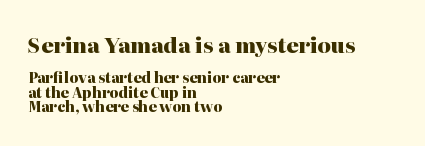
Underlining? Definitely not there. The block sitting higher on the canvas is the one with enlarged characters. The line-height multiplier appears low, near solid setting. Nope, not italic — everything's standing straight.
